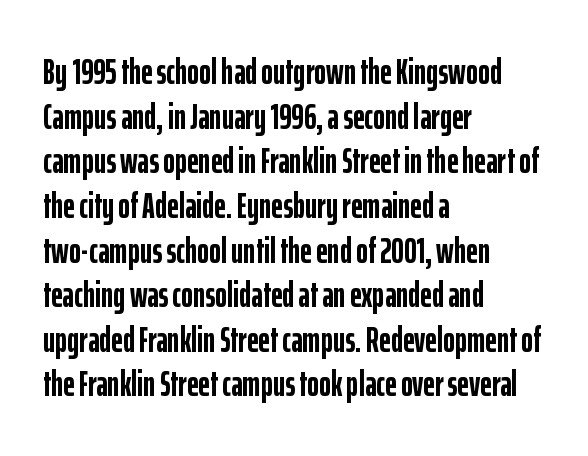
Emphasis by weight is at full strength: bold. Between one letter and the next there's only the usual sliver of space. The letters advance in unequal steps, a hallmark of proportional type. No italicization has been applied; the sample stays upright.
